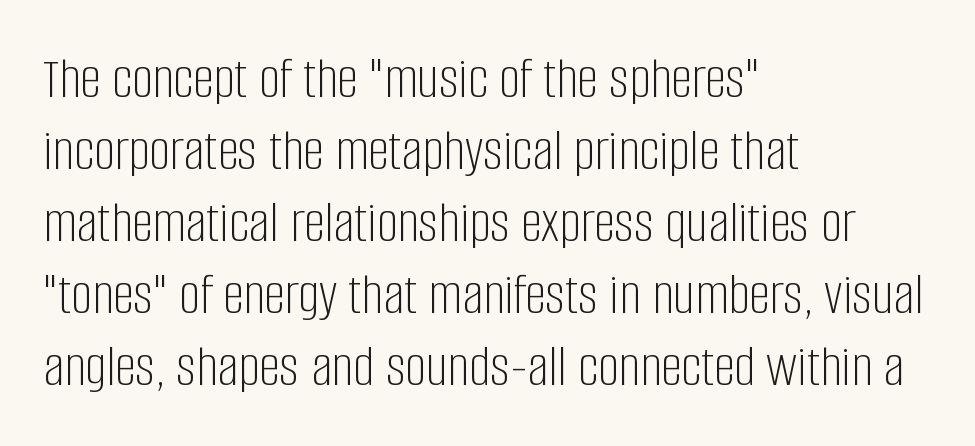
Q: Is the text bold? A: No.
Q: Is the text italic (slanted)? A: No, it is upright.
Q: Is the typeface a serif or a sans-serif typeface? A: Sans-serif.
Q: Is the text underlined? A: No.
Q: How is the paragraph aligned? A: Left-aligned.
Q: Is the spacing between letters normal or unusually wide? A: Normal.
Q: Width (condensed, normal, or wide)? A: Condensed.
Q: Stroke contrast? A: Low.
Q: x-height? A: Large.
Q: Monospaced? A: No.
